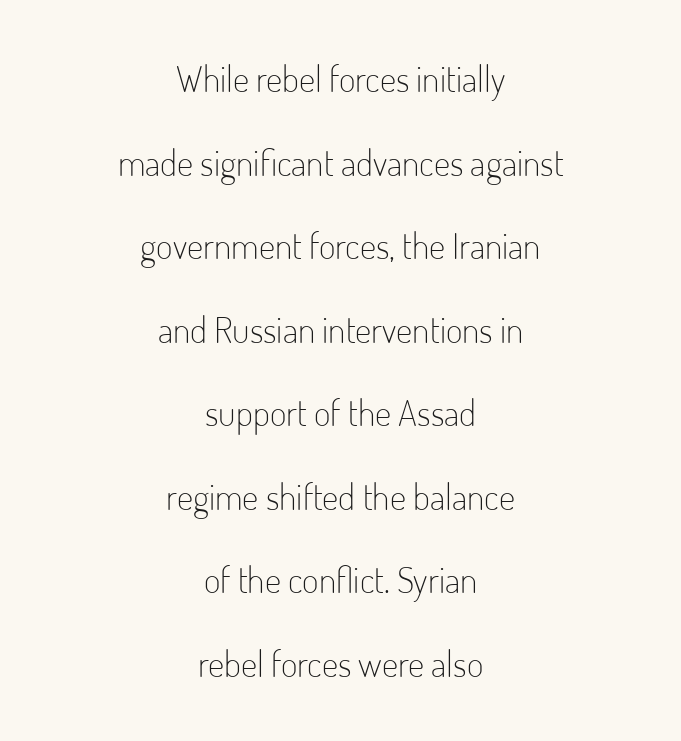
Q: Is the text bold? A: No.
Q: Is the text italic (slanted)? A: No, it is upright.
Q: Is the typeface a serif or a sans-serif typeface? A: Sans-serif.
Q: Is the text underlined? A: No.
Q: How is the paragraph aligned? A: Centered.
Q: Is the spacing between letters normal or unusually wide? A: Normal.
Q: Is the spacing between lines tight, normal or loose? A: Loose.
Q: Width (condensed, normal, or wide)? A: Condensed.
Q: Stroke contrast? A: Low.
Q: x-height? A: Small.
Q: Monospaced? A: No.
